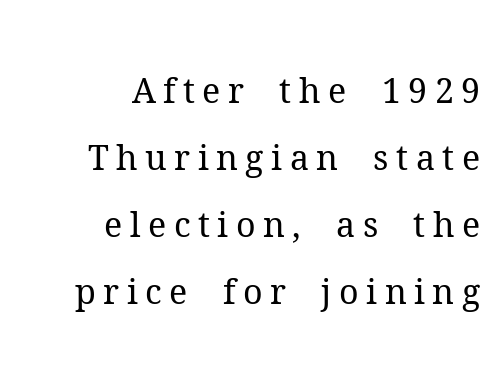
Q: Is the text bold? A: No.
Q: Is the text italic (slanted)? A: No, it is upright.
Q: Is the typeface a serif or a sans-serif typeface? A: Serif.
Q: Is the text underlined? A: No.
Q: How is the paragraph aligned? A: Right-aligned.
Q: Is the spacing between letters normal or unusually wide? A: Unusually wide.
Q: Is the spacing between lines tight, normal or loose? A: Loose.
Q: Width (condensed, normal, or wide)? A: Normal.
Q: Stroke contrast? A: Medium.
Q: x-height? A: Medium.
Q: Monospaced? A: No.
